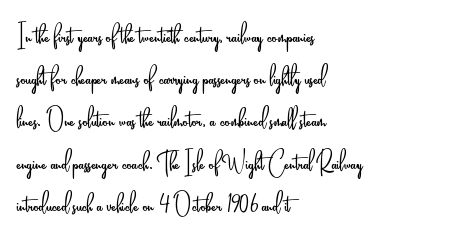
Compared with typical paragraphs, the rows here are spaced about the same. The characters are drawn with everyday or finer stroke widths. Caption: multi-line text, flush left, ragged right. Type without underlining.
